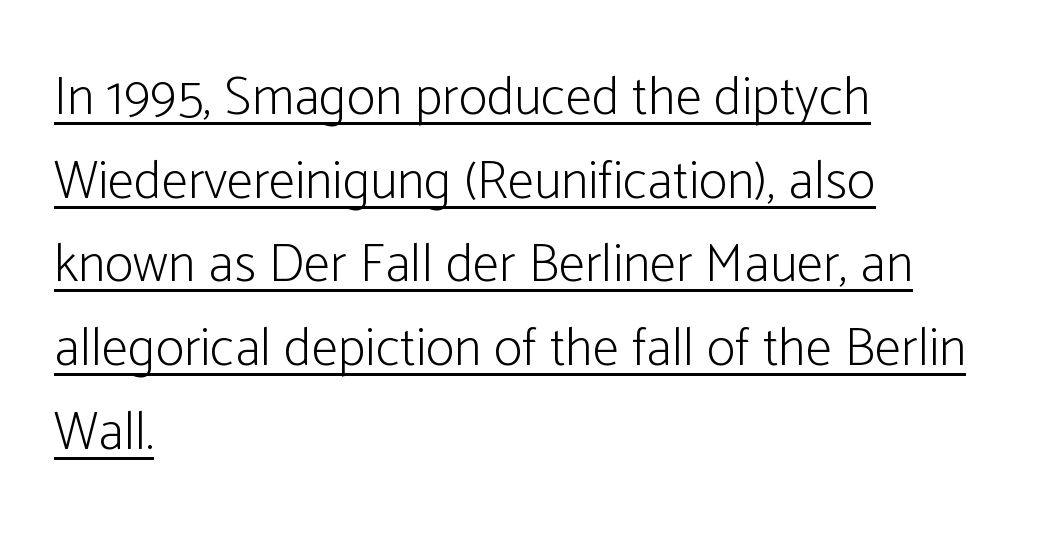
{"serif": "no", "italic": "no", "bold": "no", "weight": "light", "width": "condensed", "stroke_contrast": "low", "x_height": "medium", "monospaced": "no", "underline": "yes", "align": "left", "line_spacing": "normal", "line_spacing_ratio": 1.55, "letter_spacing": "normal", "letter_spacing_em": 0.0, "glyph_px": 54}
